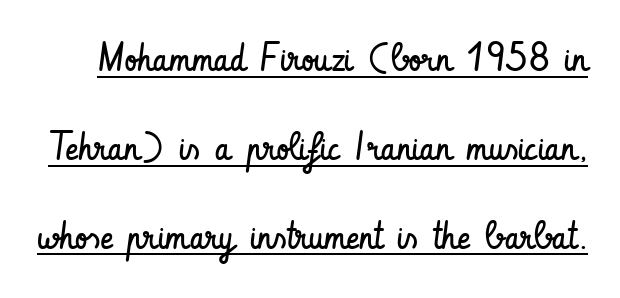
Has an underline been added? It has. These glyphs show unthickened strokes, regular width or finer. Font category for this specimen: sans-serif. The face used here is proportionally spaced, like ordinary book or web type. Ordinary non-slanted type is in use.
